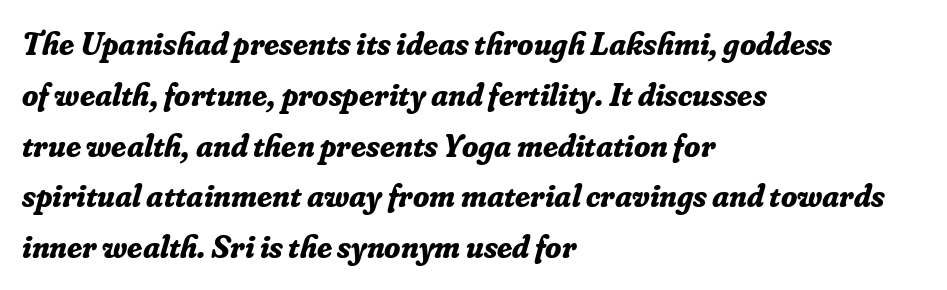
Q: Is the text bold? A: Yes.
Q: Is the text italic (slanted)? A: Yes, it leans right by about 16 degrees.
Q: Is the typeface a serif or a sans-serif typeface? A: Serif.
Q: Is the text underlined? A: No.
Q: How is the paragraph aligned? A: Left-aligned.
Q: Is the spacing between letters normal or unusually wide? A: Normal.
Q: Is the spacing between lines tight, normal or loose? A: Normal.
Q: Width (condensed, normal, or wide)? A: Normal.
Q: Stroke contrast? A: Low.
Q: x-height? A: Small.
Q: Monospaced? A: No.
